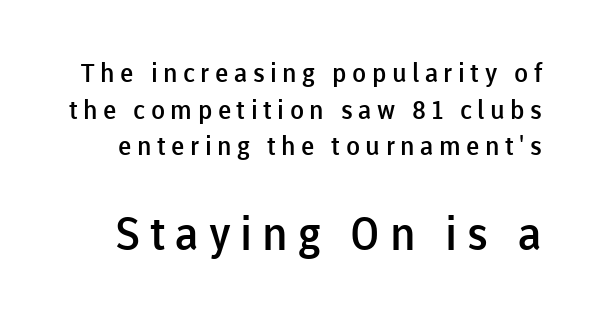
{"serif": "no", "italic": "no", "bold": "semi", "weight": "semibold", "width": "normal", "stroke_contrast": "low", "x_height": "medium", "monospaced": "no", "underline": "no", "line_spacing": "normal", "line_spacing_ratio": 1.41, "letter_spacing": "wide", "letter_spacing_em": 0.21, "larger_block": "second", "size_ratio": 1.77, "glyph_px": 46}
